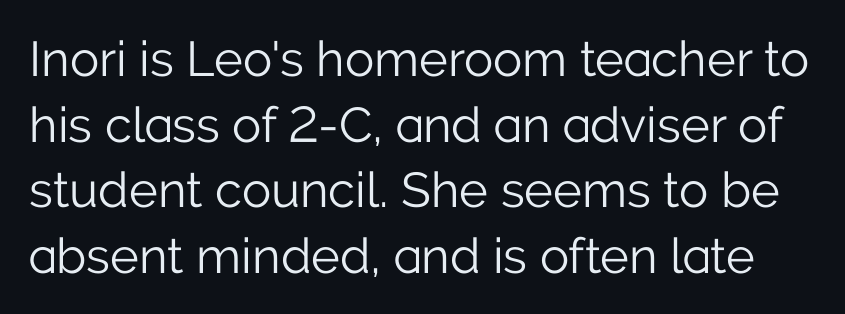
The image shows 49 px light sans-serif type, upright; set normal line spacing (1.34x), normal letter spacing, not underlined; low stroke contrast and a medium x-height.
